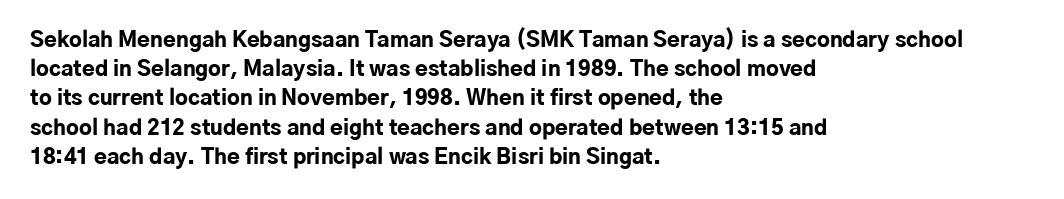
When letters stand straight like this, we call the style roman or upright. Line starts are locked; line ends wander. Quick note: underline off. Words appear dense and cohesive because spacing is normal. A normal amount of white space separates one row of letters from the next.
